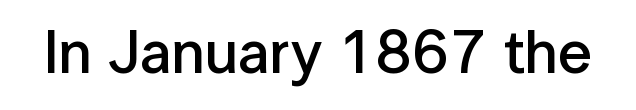
The image shows 61 px semibold sans-serif type, upright; set normal letter spacing, not underlined; low stroke contrast and a medium x-height.
